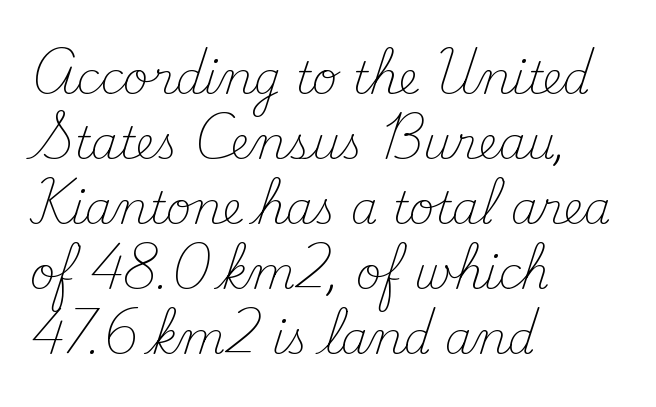
Q: Is the text bold? A: No.
Q: Is the text italic (slanted)? A: Yes.
Q: Is the typeface a serif or a sans-serif typeface? A: Serif.
Q: Is the text underlined? A: No.
Q: How is the paragraph aligned? A: Left-aligned.
Q: Is the spacing between letters normal or unusually wide? A: Normal.
Q: Is the spacing between lines tight, normal or loose? A: Normal.
Q: Width (condensed, normal, or wide)? A: Normal.
Q: Stroke contrast? A: Medium.
Q: x-height? A: Small.
Q: Monospaced? A: No.
